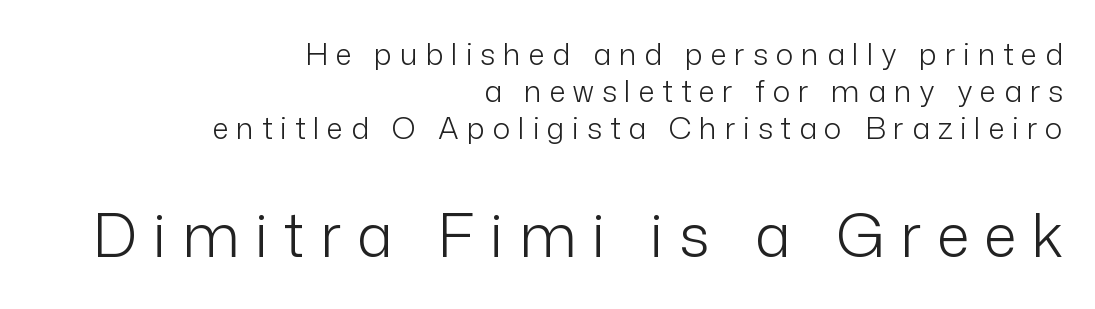
Q: Is the text bold? A: No.
Q: Is the text italic (slanted)? A: No, it is upright.
Q: Is the typeface a serif or a sans-serif typeface? A: Sans-serif.
Q: Is the text underlined? A: No.
Q: How is the paragraph aligned? A: Right-aligned.
Q: Is the spacing between letters normal or unusually wide? A: Unusually wide.
Q: Which block of text is set in a larger size, the first (top) or the second (bottom)? A: The second (bottom) one.
Q: Width (condensed, normal, or wide)? A: Normal.
Q: Stroke contrast? A: Low.
Q: x-height? A: Medium.
Q: Monospaced? A: No.
